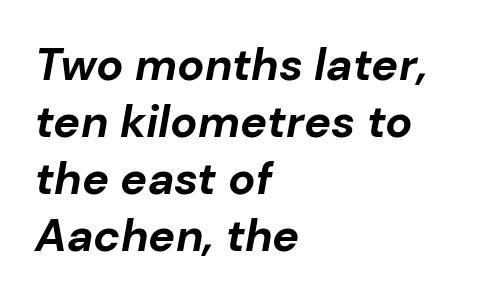
The image shows 45 px bold type, italic (leaning right); set left-aligned, normal line spacing (1.27x), normal letter spacing, not underlined; low stroke contrast and a medium x-height.
